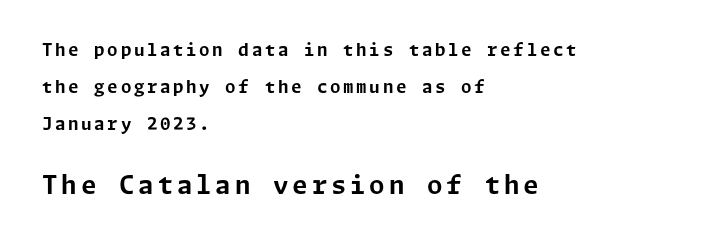
The image shows 25 px bold type, upright; set left-aligned, loose line spacing (2.19x), not underlined; the second (bottom) block is 1.47x larger.
